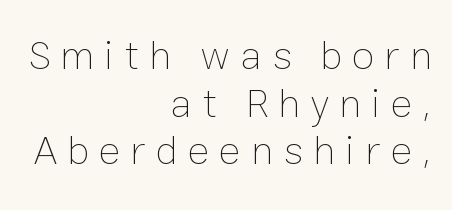
The image shows 41 px thin type, upright; set right-aligned, line spacing 1.16x, unusually wide letter spacing (+0.25 em), not underlined; low stroke contrast and a medium x-height.
